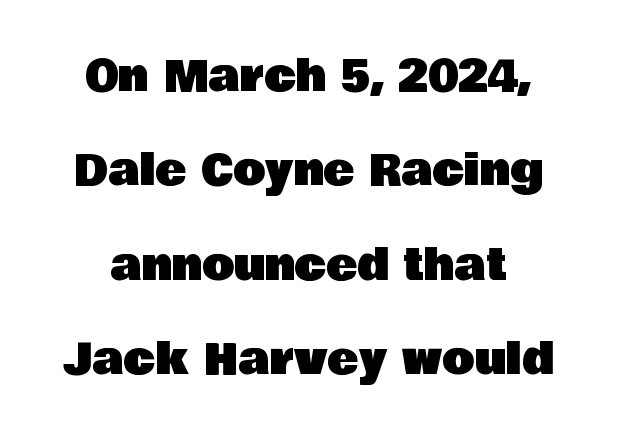
{"serif": "no", "italic": "no", "width": "normal", "stroke_contrast": "low", "x_height": "large", "monospaced": "no", "underline": "no", "align": "center", "line_spacing": "loose", "line_spacing_ratio": 2.25, "letter_spacing": "normal", "letter_spacing_em": 0.0, "glyph_px": 42}
